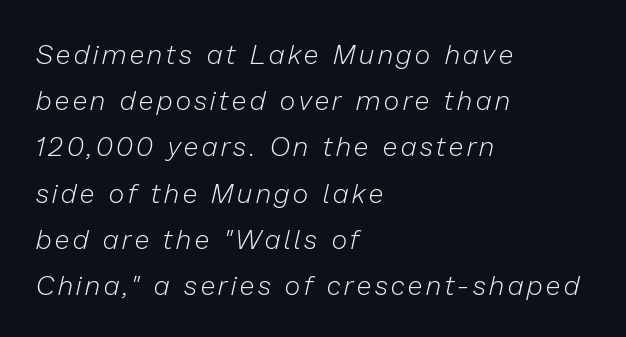
Q: Is the text bold? A: No.
Q: Is the text italic (slanted)? A: Yes, it leans right by about 13 degrees.
Q: Is the text underlined? A: No.
Q: How is the paragraph aligned? A: Left-aligned.
